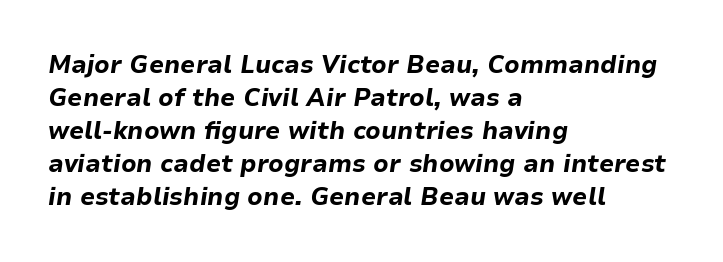
The image shows 24 px bold type, italic (leaning right); set left-aligned, normal line spacing (1.37x), normal letter spacing, not underlined.
